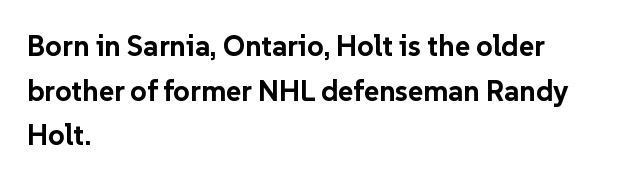
Q: Is the text bold? A: Yes.
Q: Is the text italic (slanted)? A: No, it is upright.
Q: Is the typeface a serif or a sans-serif typeface? A: Sans-serif.
Q: Is the text underlined? A: No.
Q: How is the paragraph aligned? A: Left-aligned.
Q: Is the spacing between letters normal or unusually wide? A: Normal.
Q: Is the spacing between lines tight, normal or loose? A: Normal.
Q: Width (condensed, normal, or wide)? A: Normal.
Q: Stroke contrast? A: Low.
Q: x-height? A: Medium.
Q: Monospaced? A: No.
